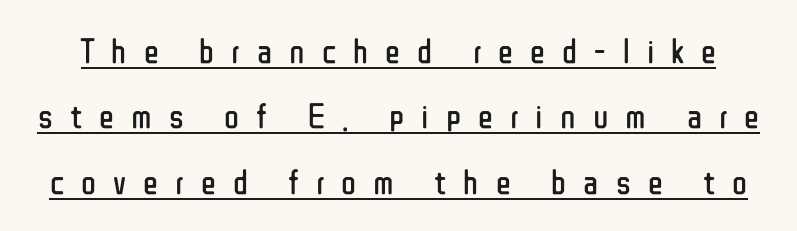
Q: Is the text bold? A: No.
Q: Is the text italic (slanted)? A: No, it is upright.
Q: Is the typeface a serif or a sans-serif typeface? A: Sans-serif.
Q: Is the text underlined? A: Yes.
Q: Is the spacing between letters normal or unusually wide? A: Unusually wide.
Q: Width (condensed, normal, or wide)? A: Condensed.
Q: Stroke contrast? A: Low.
Q: x-height? A: Medium.
Q: Monospaced? A: No.
